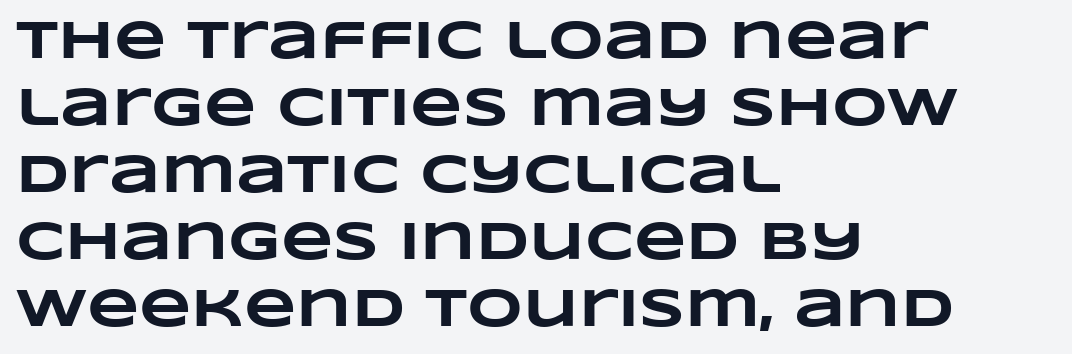
The image shows 54 px heavy, wide type; set left-aligned, line spacing 1.24x, normal letter spacing, not underlined; low stroke contrast and a large x-height.
